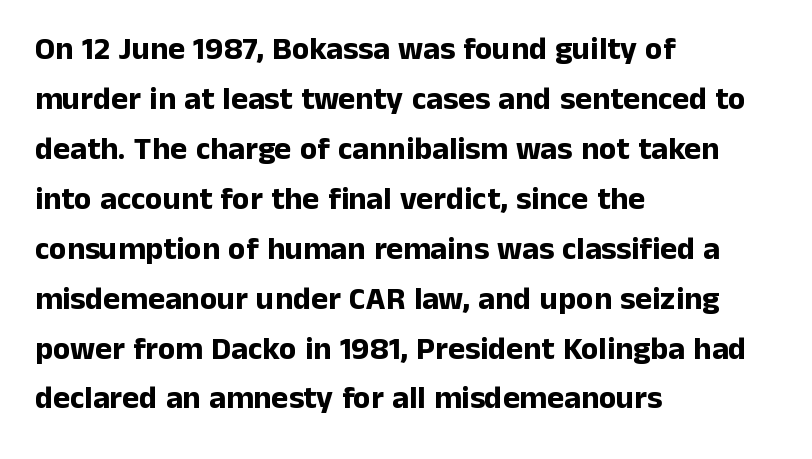
The image shows 32 px bold sans-serif type, upright; set left-aligned, normal line spacing (1.56x), normal letter spacing, not underlined; low stroke contrast and a medium x-height.
